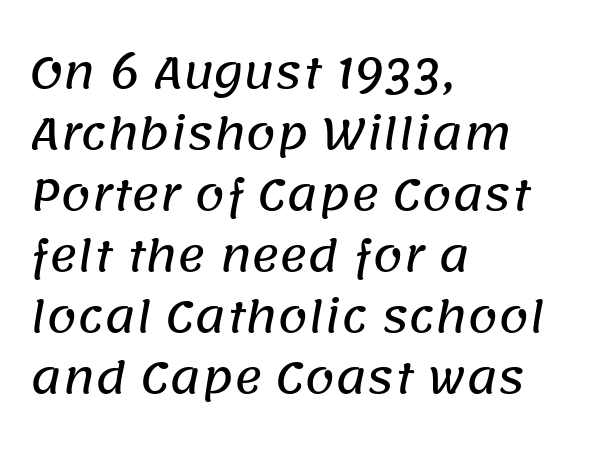
Q: Is the typeface a serif or a sans-serif typeface? A: Sans-serif.
Q: Is the text underlined? A: No.
Q: How is the paragraph aligned? A: Left-aligned.
Q: Is the spacing between letters normal or unusually wide? A: Normal.
Q: Is the spacing between lines tight, normal or loose? A: Normal.
Q: Width (condensed, normal, or wide)? A: Normal.
Q: Stroke contrast? A: Low.
Q: x-height? A: Large.
Q: Monospaced? A: No.
